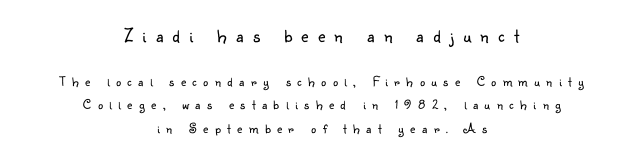
{"italic": "no", "bold": "no", "underline": "no", "align": "center", "line_spacing": "normal", "line_spacing_ratio": 1.69, "letter_spacing": "wide", "letter_spacing_em": 0.47, "larger_block": "first", "size_ratio": 1.43, "glyph_px": 20}
